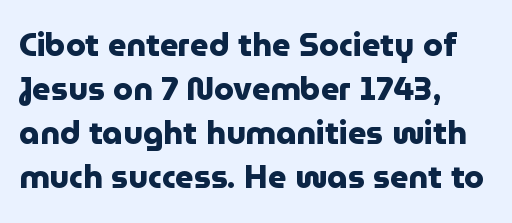
The image shows 32 px heavy sans-serif type, upright; set left-aligned, normal line spacing (1.38x), normal letter spacing, not underlined; low stroke contrast and a medium x-height.
